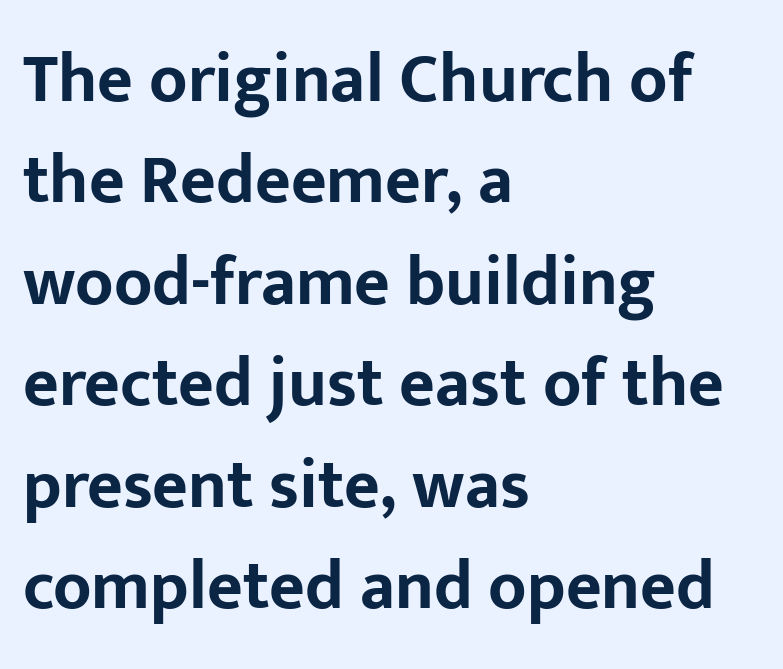
Character widths vary here, with narrow letters taking less room than wide ones. The face used here has the dense, thick strokes of a bold. Descenders hang freely into open space. These lines stack with their left ends in a neat column.
